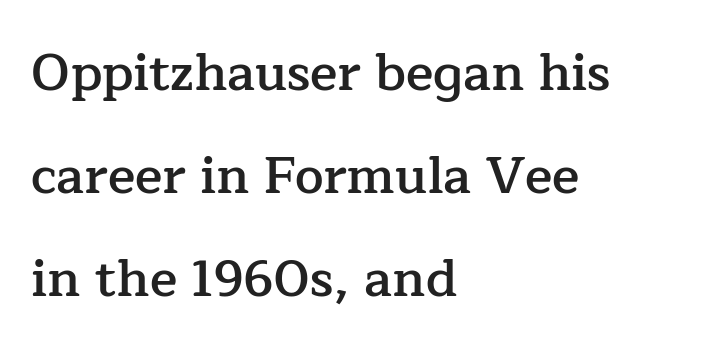
Q: Is the text bold? A: Semi-bold.
Q: Is the text italic (slanted)? A: No, it is upright.
Q: Is the typeface a serif or a sans-serif typeface? A: Serif.
Q: Is the text underlined? A: No.
Q: How is the paragraph aligned? A: Left-aligned.
Q: Is the spacing between letters normal or unusually wide? A: Normal.
Q: Is the spacing between lines tight, normal or loose? A: Loose.
Q: Width (condensed, normal, or wide)? A: Normal.
Q: Stroke contrast? A: Low.
Q: x-height? A: Medium.
Q: Monospaced? A: No.
